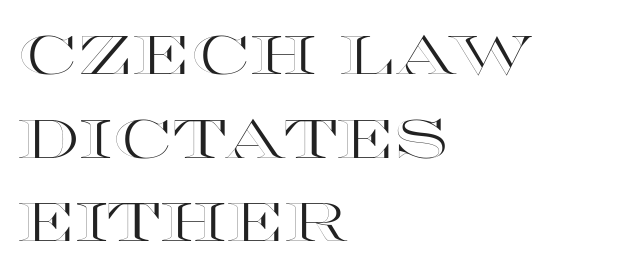
{"italic": "no", "width": "wide", "x_height": "large", "monospaced": "no", "underline": "no", "align": "left", "line_spacing": "normal", "line_spacing_ratio": 1.52, "letter_spacing": "normal", "letter_spacing_em": 0.0, "glyph_px": 55}
